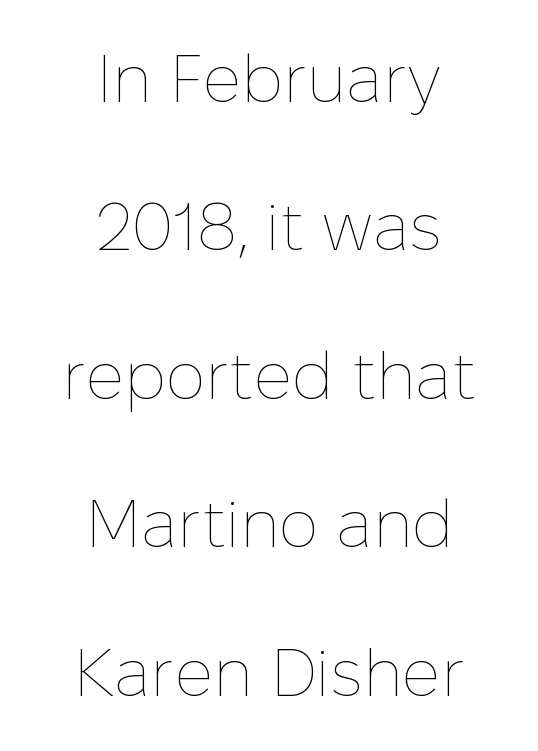
The image shows 66 px thin type, upright; set centered, loose line spacing (2.25x), normal letter spacing, not underlined; low stroke contrast and a medium x-height.
